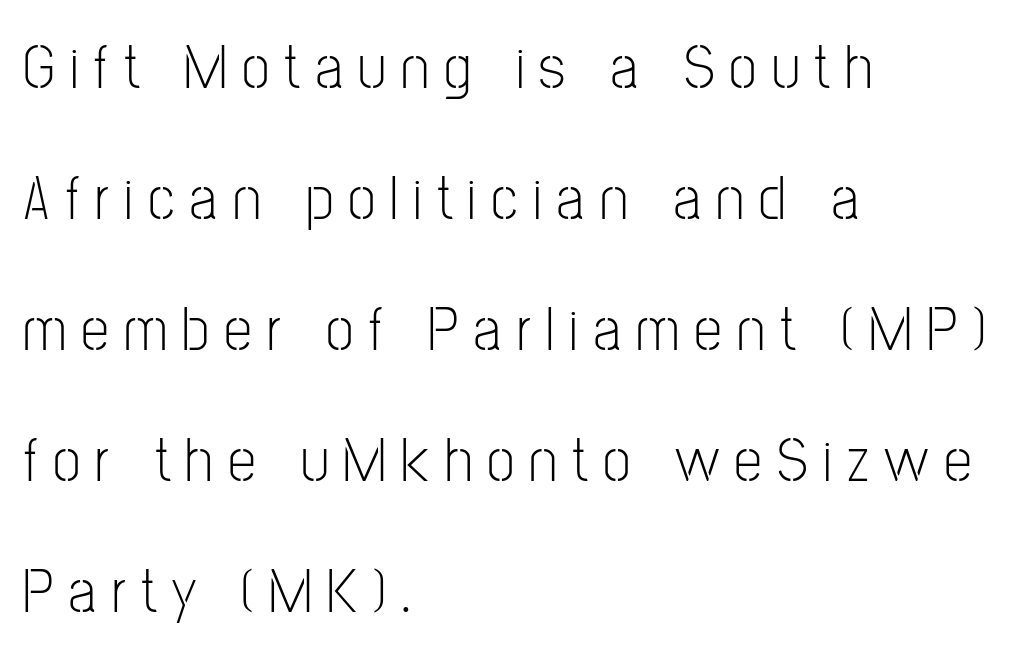
Q: Is the text bold? A: No.
Q: Is the text italic (slanted)? A: No, it is upright.
Q: Is the typeface a serif or a sans-serif typeface? A: Sans-serif.
Q: Is the text underlined? A: No.
Q: How is the paragraph aligned? A: Left-aligned.
Q: Is the spacing between letters normal or unusually wide? A: Unusually wide.
Q: Is the spacing between lines tight, normal or loose? A: Loose.
Q: Width (condensed, normal, or wide)? A: Condensed.
Q: Stroke contrast? A: Low.
Q: x-height? A: Medium.
Q: Monospaced? A: No.
